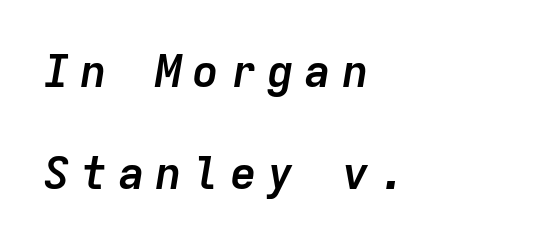
{"italic": "yes", "lean": "right", "slant_degrees": 9, "bold": "yes", "weight": "semibold", "width": "normal", "stroke_contrast": "low", "x_height": "medium", "monospaced": "yes", "underline": "no", "align": "left", "line_spacing": "loose", "line_spacing_ratio": 2.27, "letter_spacing": "wide", "letter_spacing_em": 0.23, "glyph_px": 45}
